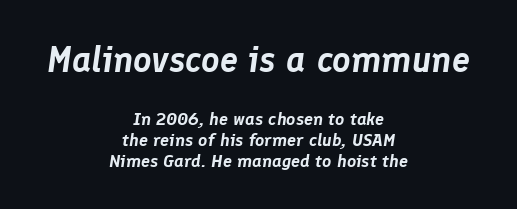
Q: Is the text italic (slanted)? A: Yes, it leans right by about 8 degrees.
Q: Is the text underlined? A: No.
Q: How is the paragraph aligned? A: Centered.
Q: Is the spacing between letters normal or unusually wide? A: Normal.
Q: Is the spacing between lines tight, normal or loose? A: Tight.
Q: Which block of text is set in a larger size, the first (top) or the second (bottom)? A: The first (top) one.
Q: Width (condensed, normal, or wide)? A: Normal.
Q: Stroke contrast? A: Low.
Q: x-height? A: Medium.
Q: Monospaced? A: No.
